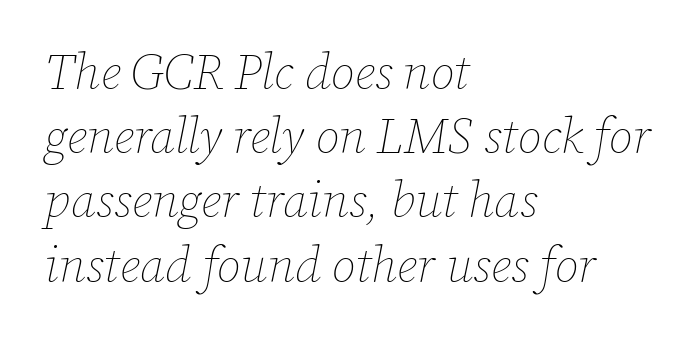
{"italic": "yes", "lean": "right", "slant_degrees": 12, "bold": "no", "weight": "thin", "width": "normal", "stroke_contrast": "low", "x_height": "medium", "monospaced": "no", "underline": "no", "align": "left", "line_spacing": "normal", "line_spacing_ratio": 1.31, "letter_spacing": "normal", "letter_spacing_em": 0.0, "glyph_px": 49}
